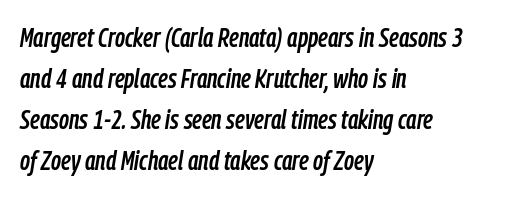
The image shows 27 px text type, italic (leaning right); set left-aligned, normal line spacing (1.52x), normal letter spacing, not underlined.
